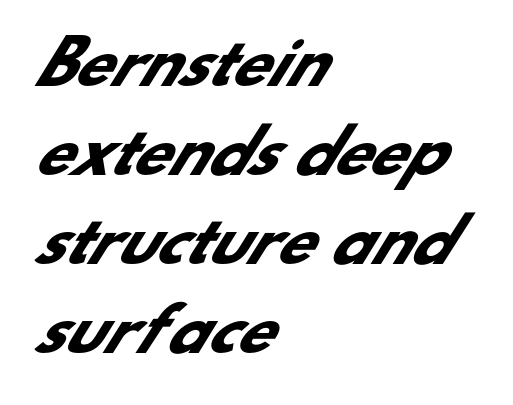
{"serif": "no", "bold": "yes", "weight": "heavy", "width": "normal", "stroke_contrast": "low", "x_height": "small", "monospaced": "no", "underline": "no", "align": "left", "line_spacing": "normal", "line_spacing_ratio": 1.51, "letter_spacing": "normal", "letter_spacing_em": 0.0, "glyph_px": 59}
